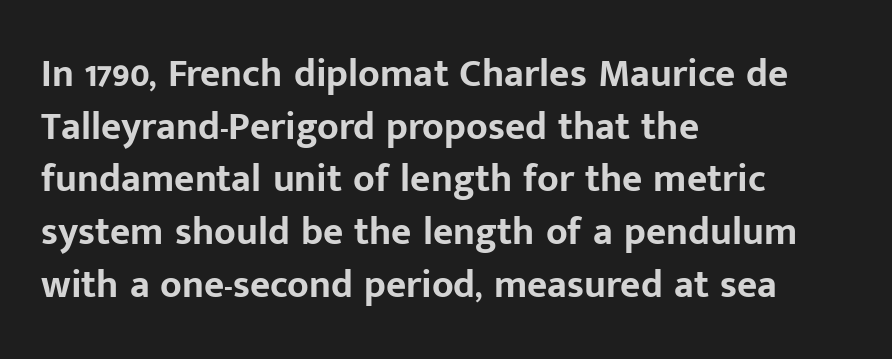
The image shows 39 px bold sans-serif type, upright; set left-aligned, normal line spacing (1.35x), normal letter spacing, not underlined; low stroke contrast and a medium x-height.
